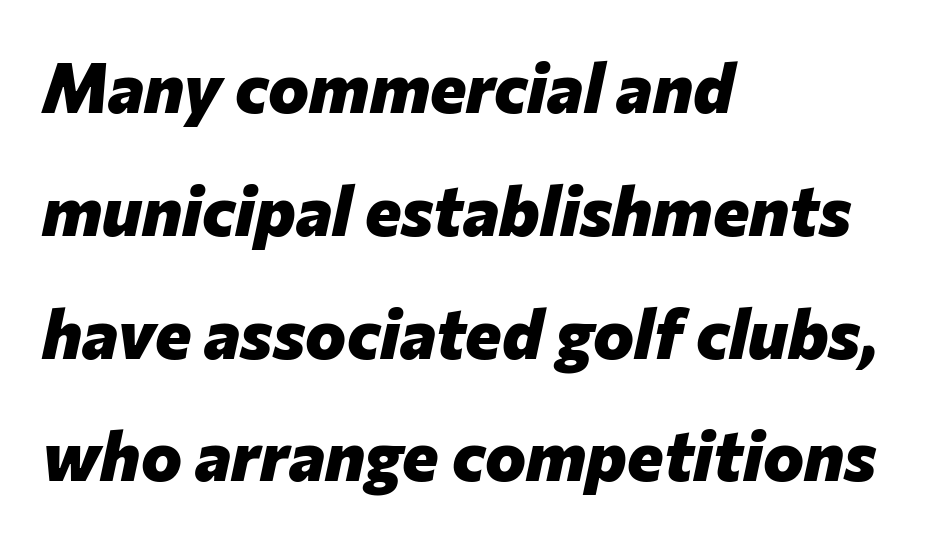
Notice how the passage keeps a crisp vertical edge on the left only. You could call the tracking neutral — neither tight nor loose. Anything drawn beneath the words? Only blank space. The typography opts for an oblique posture over an upright one. The rendering uses natural spacing where letterforms have individual widths.
